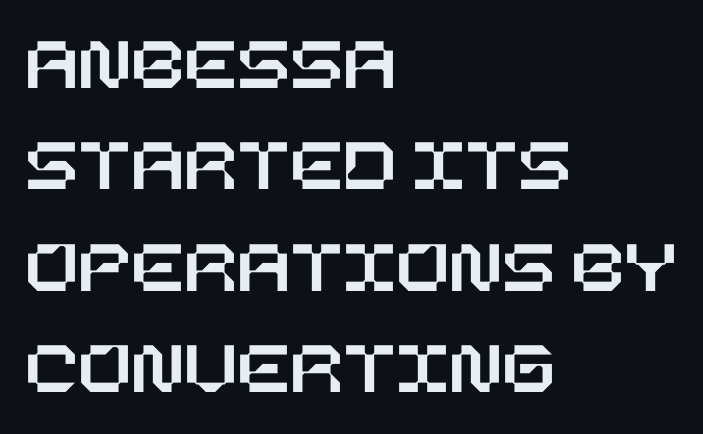
The strip under each line holds only bare page. Does extra space separate the letters? No, they use regular spacing. Normally led — the rows are evenly, conventionally spaced. The lines in this sample share a left origin and differ only in where they stop. It's the straight-up-and-down kind of type.
